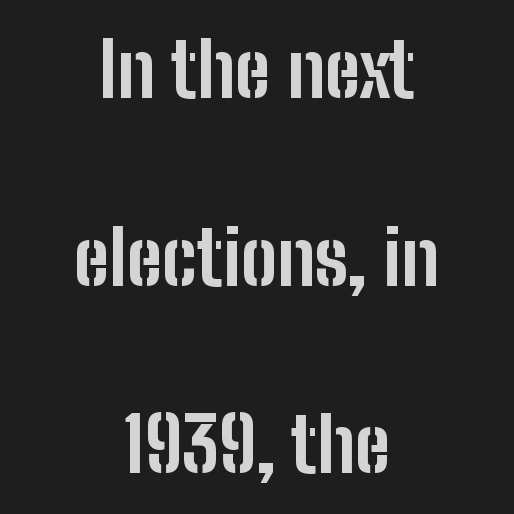
{"serif": "no", "italic": "no", "bold": "yes", "weight": "bold", "width": "condensed", "stroke_contrast": "low", "x_height": "medium", "monospaced": "no", "underline": "no", "align": "center", "line_spacing": "loose", "line_spacing_ratio": 2.47, "letter_spacing": "normal", "letter_spacing_em": 0.0, "glyph_px": 76}
